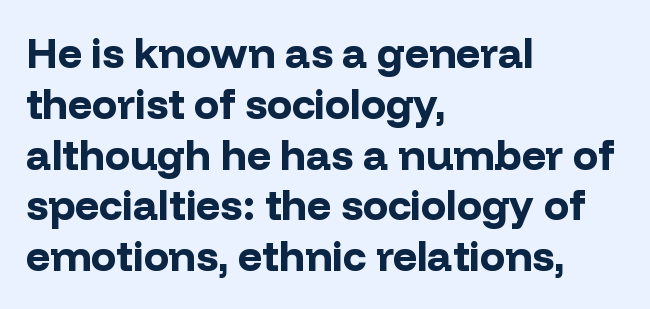
Glance below the letters and you will spot only blank space. Examine the stroke ends and you'll find no serifs. As a designer I'd log this as weight 700, bold. Unlike italic type, these characters show no tilt at all.
